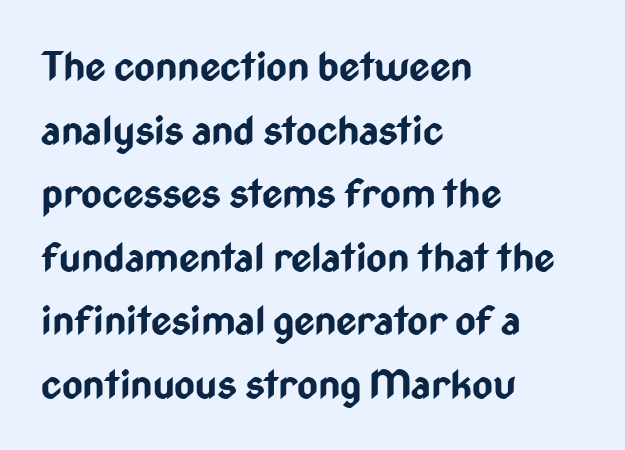
{"serif": "no", "italic": "no", "bold": "yes", "weight": "bold", "width": "condensed", "stroke_contrast": "low", "x_height": "medium", "monospaced": "no", "underline": "no", "align": "left", "line_spacing": "normal", "line_spacing_ratio": 1.59, "letter_spacing": "normal", "letter_spacing_em": 0.0, "glyph_px": 40}
